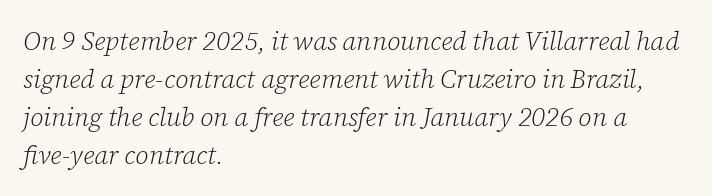
The area under the type is left untouched. The setting favours the left margin, as ordinary paragraphs usually do. Unbolded letterforms with no extra heft. The leading is moderate, giving the passage an even texture.
